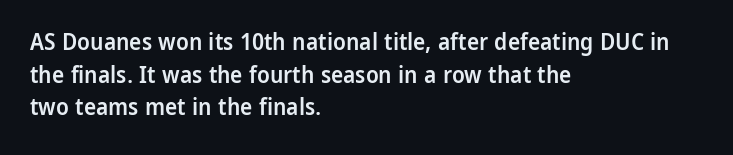
{"italic": "no", "bold": "semi", "underline": "no", "align": "left", "line_spacing": "normal", "line_spacing_ratio": 1.42, "letter_spacing": "normal", "letter_spacing_em": 0.0, "glyph_px": 23}
